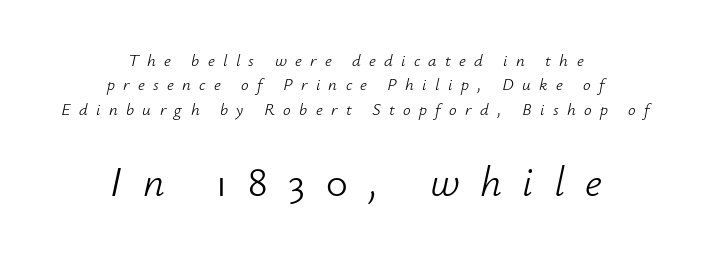
Q: Is the text bold? A: No.
Q: Is the text italic (slanted)? A: Yes, it leans right by about 12 degrees.
Q: Is the text underlined? A: No.
Q: How is the paragraph aligned? A: Centered.
Q: Is the spacing between letters normal or unusually wide? A: Unusually wide.
Q: Is the spacing between lines tight, normal or loose? A: Normal.
Q: Which block of text is set in a larger size, the first (top) or the second (bottom)? A: The second (bottom) one.
Q: Width (condensed, normal, or wide)? A: Normal.
Q: Stroke contrast? A: Low.
Q: x-height? A: Small.
Q: Monospaced? A: No.
